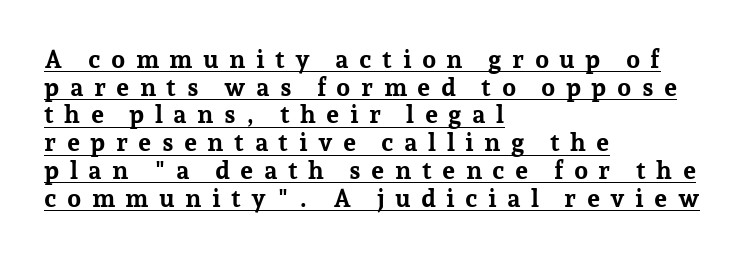
How are the letters spaced? Widely, with obvious added tracking. Characters remain perfectly vertical along every line. The designer dialed line spacing down below the default. Notice how a bar underscores the lettering throughout. The characters look thick and weighty, a clear bold.
